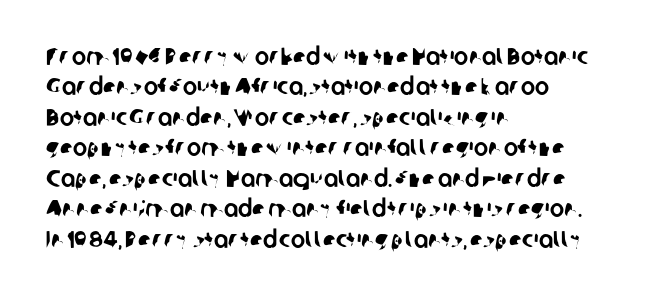
Q: Is the text underlined? A: No.
Q: How is the paragraph aligned? A: Left-aligned.
Q: Is the spacing between letters normal or unusually wide? A: Normal.
Q: Is the spacing between lines tight, normal or loose? A: Normal.
